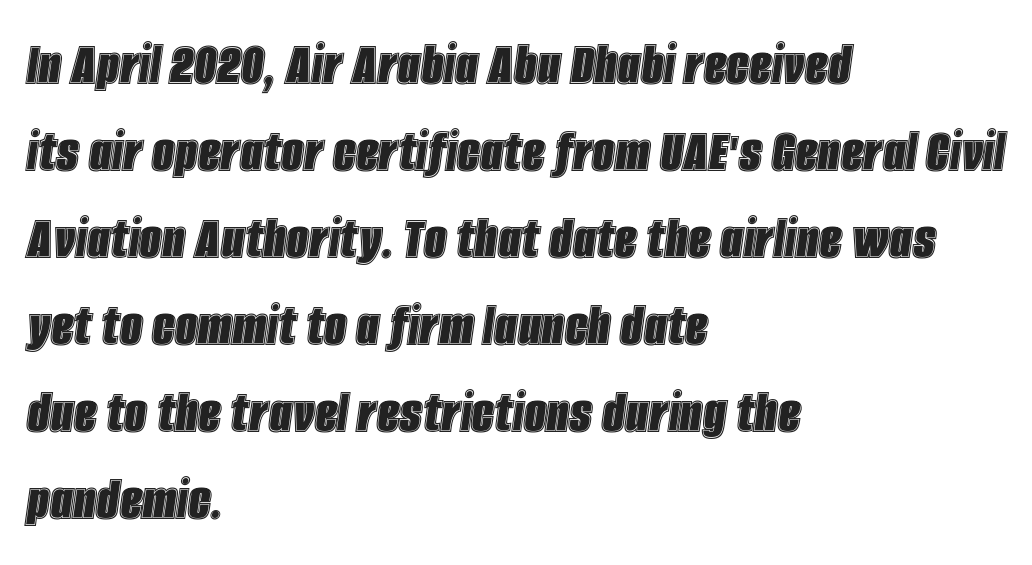
The image shows 63 px condensed type, italic (leaning right); set left-aligned, normal line spacing (1.38x), normal letter spacing, not underlined; a large x-height.
